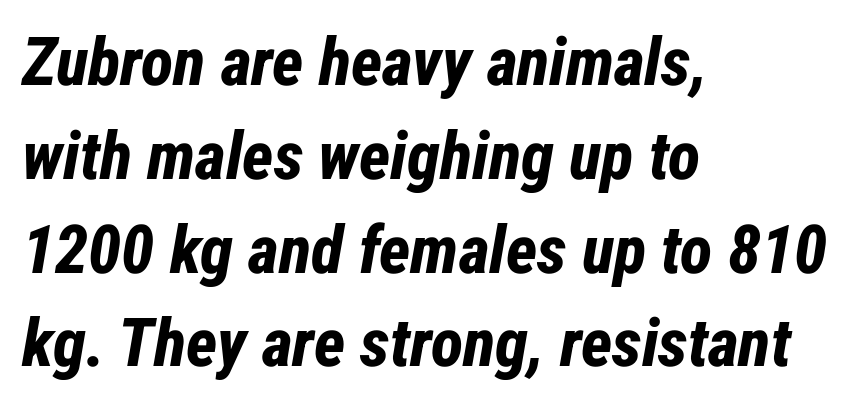
Q: Is the text bold? A: Yes.
Q: Is the text italic (slanted)? A: Yes, it leans right by about 12 degrees.
Q: Is the text underlined? A: No.
Q: How is the paragraph aligned? A: Left-aligned.
Q: Is the spacing between letters normal or unusually wide? A: Normal.
Q: Is the spacing between lines tight, normal or loose? A: Normal.
Q: Width (condensed, normal, or wide)? A: Condensed.
Q: Stroke contrast? A: Low.
Q: x-height? A: Medium.
Q: Monospaced? A: No.
